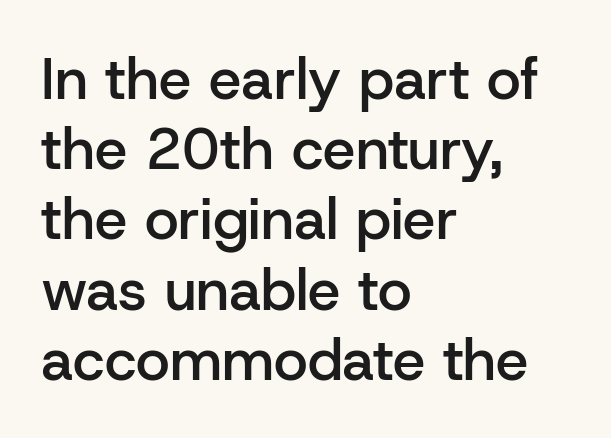
Q: Is the text bold? A: Semi-bold.
Q: Is the text italic (slanted)? A: No, it is upright.
Q: Is the typeface a serif or a sans-serif typeface? A: Sans-serif.
Q: Is the text underlined? A: No.
Q: How is the paragraph aligned? A: Left-aligned.
Q: Is the spacing between letters normal or unusually wide? A: Normal.
Q: Width (condensed, normal, or wide)? A: Normal.
Q: Stroke contrast? A: Low.
Q: x-height? A: Medium.
Q: Monospaced? A: No.
